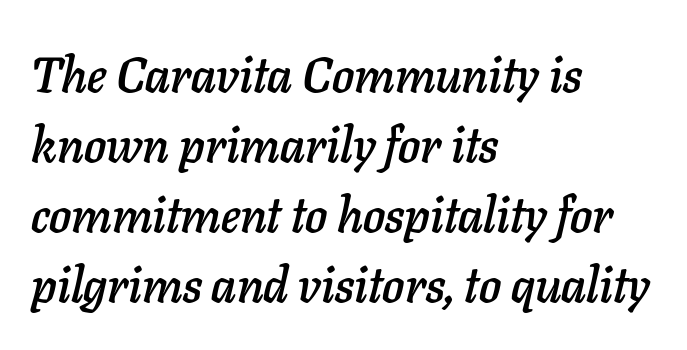
{"italic": "yes", "lean": "right", "slant_degrees": 11, "width": "normal", "stroke_contrast": "low", "x_height": "medium", "monospaced": "no", "underline": "no", "align": "left", "line_spacing": "normal", "line_spacing_ratio": 1.43, "letter_spacing": "normal", "letter_spacing_em": 0.0, "glyph_px": 49}
